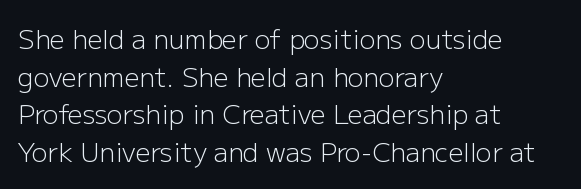
Q: Is the text bold? A: No.
Q: Is the text italic (slanted)? A: No, it is upright.
Q: Is the text underlined? A: No.
Q: How is the paragraph aligned? A: Left-aligned.
Q: Is the spacing between letters normal or unusually wide? A: Normal.
Q: Is the spacing between lines tight, normal or loose? A: Normal.
